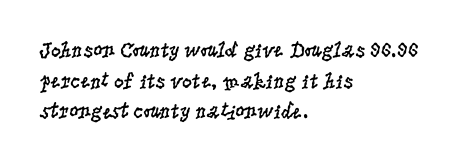
The image shows 22 px text type; set left-aligned, normal line spacing (1.39x), normal letter spacing, not underlined.
